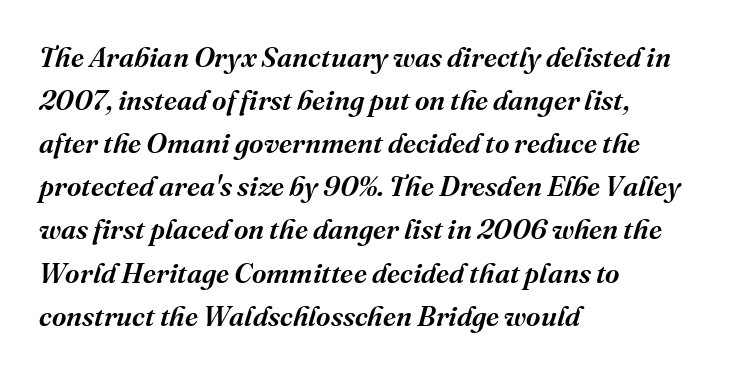
Q: Is the text bold? A: Semi-bold.
Q: Is the text italic (slanted)? A: Yes, it leans right by about 16 degrees.
Q: Is the typeface a serif or a sans-serif typeface? A: Serif.
Q: Is the text underlined? A: No.
Q: How is the paragraph aligned? A: Left-aligned.
Q: Is the spacing between letters normal or unusually wide? A: Normal.
Q: Is the spacing between lines tight, normal or loose? A: Normal.
Q: Width (condensed, normal, or wide)? A: Normal.
Q: Stroke contrast? A: Medium.
Q: x-height? A: Medium.
Q: Monospaced? A: No.
